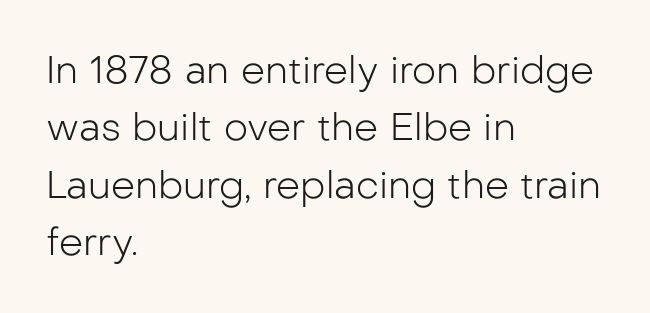
Q: Is the text bold? A: No.
Q: Is the text italic (slanted)? A: No, it is upright.
Q: Is the typeface a serif or a sans-serif typeface? A: Sans-serif.
Q: Is the text underlined? A: No.
Q: How is the paragraph aligned? A: Left-aligned.
Q: Is the spacing between letters normal or unusually wide? A: Normal.
Q: Is the spacing between lines tight, normal or loose? A: Normal.
Q: Width (condensed, normal, or wide)? A: Normal.
Q: Stroke contrast? A: Low.
Q: x-height? A: Medium.
Q: Monospaced? A: No.
